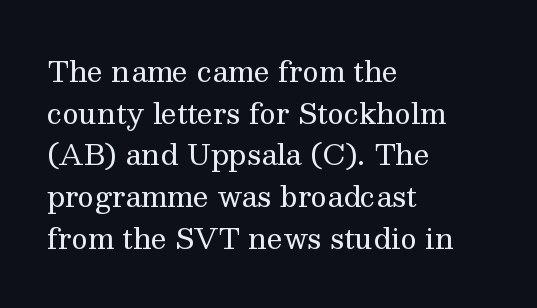
Leftover space on each line is placed entirely after the last word. The vertical gap from one line to the next is medium. Rule under the text: the space is simply empty. A serif font was chosen for this passage.
